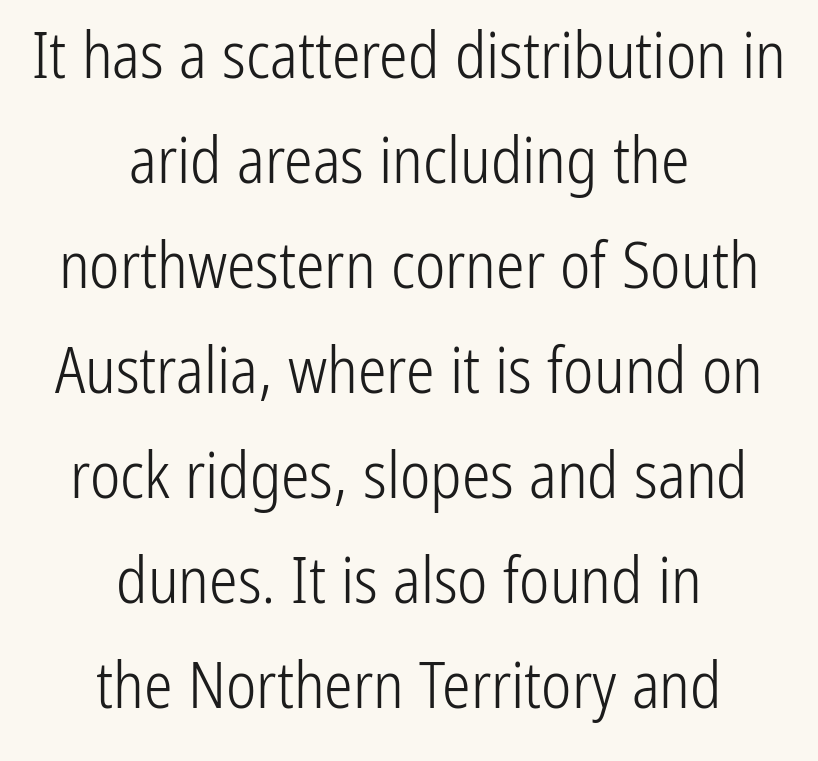
{"serif": "no", "italic": "no", "bold": "no", "weight": "light", "width": "condensed", "stroke_contrast": "low", "x_height": "medium", "monospaced": "no", "underline": "no", "align": "center", "line_spacing": "normal", "line_spacing_ratio": 1.64, "letter_spacing": "normal", "letter_spacing_em": 0.0, "glyph_px": 64}
